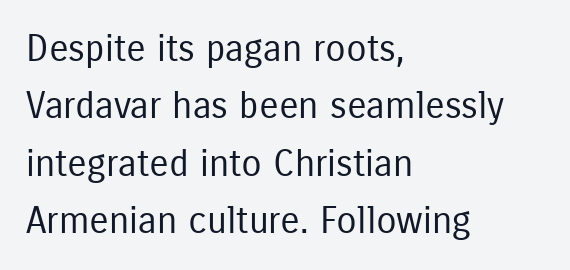
I'd call this a sans setting — the letters go barefoot. A clean baseline with only descenders dipping below it. How would I describe the line gaps? Plain and ordinary. Does the copy run flush right? No — it runs flush left. Is this a heavy cut? Hardly; it is regular or lighter. Default kerning and tracking; the words read as compact shapes.
